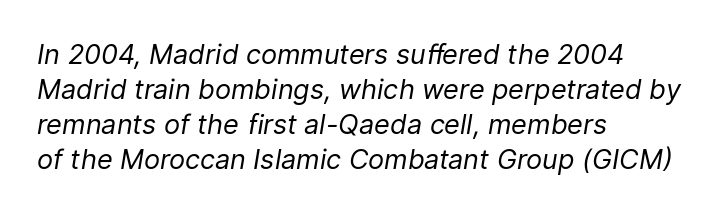
Horizontal bands of white between lines are of average thickness. Honestly, the letter spacing is just normal — you wouldn't notice it. A quiet, ordinary-to-light weight characterises the typeface. This sample uses an oblique cut, with every glyph tilted off the vertical. A bare baseline throughout the passage. The passage is arranged the way most books set body copy — flush left.
